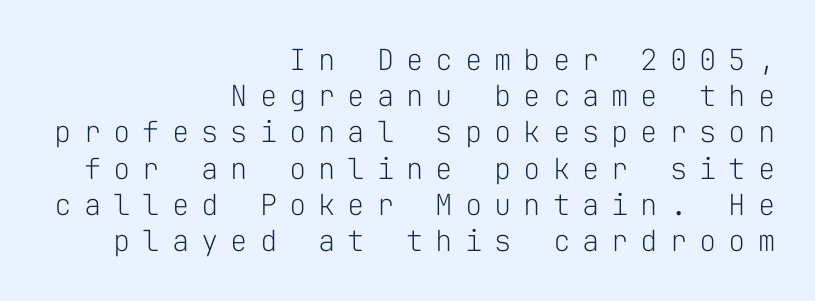
The image shows 29 px light sans-serif type, upright, monospaced; set right-aligned, normal line spacing (1.25x), unusually wide letter spacing (+0.41 em), not underlined; low stroke contrast and a medium x-height.
